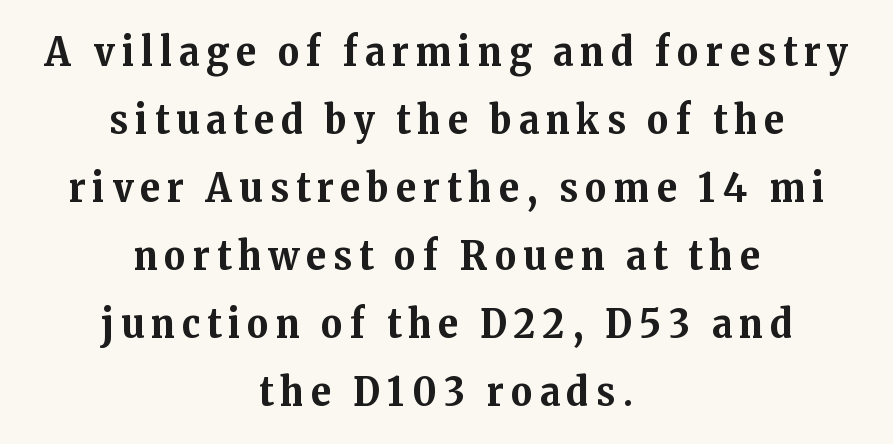
Caption: multi-line text, centered on the measure. Each letter's strokes conclude with small projecting serifs. Each letter keeps its own natural width here, so spacing adapts to shape. On the weight axis this lands at bold, roughly 700. Vertically, the passage feels balanced, rows spaced as you'd expect. This rendering features lettering with no underline.
